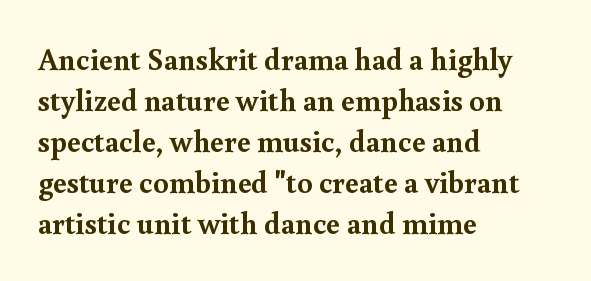
The image shows 31 px semibold serif type, upright; set left-aligned, normal line spacing (1.32x), normal letter spacing, not underlined; a small x-height.
